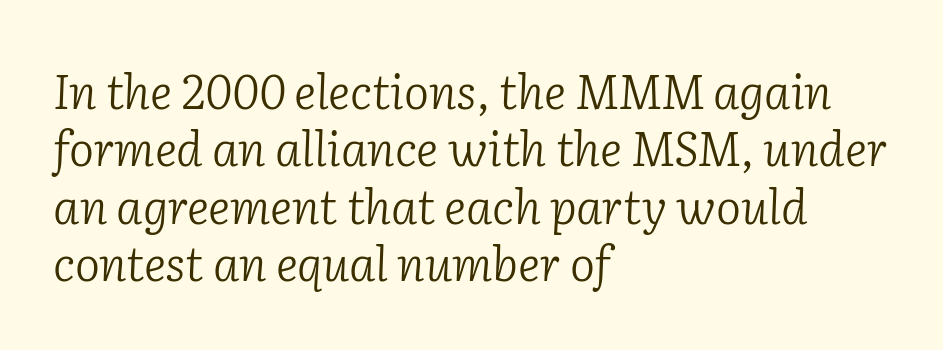
The image shows 47 px light serif type, italic (leaning right); set left-aligned, line spacing 1.22x, normal letter spacing, not underlined; low stroke contrast and a medium x-height.
